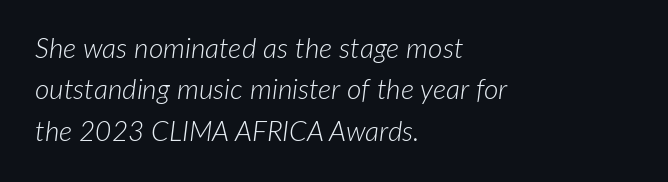
Q: Is the text bold? A: No.
Q: Is the text italic (slanted)? A: Yes, it leans right by about 7 degrees.
Q: Is the text underlined? A: No.
Q: How is the paragraph aligned? A: Left-aligned.
Q: Is the spacing between letters normal or unusually wide? A: Normal.
Q: Is the spacing between lines tight, normal or loose? A: Normal.
Q: Width (condensed, normal, or wide)? A: Normal.
Q: Stroke contrast? A: Low.
Q: x-height? A: Medium.
Q: Monospaced? A: No.
